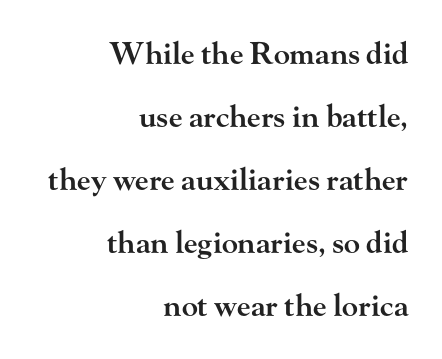
{"serif": "yes", "italic": "no", "bold": "semi", "weight": "semibold", "width": "wide", "stroke_contrast": "high", "x_height": "small", "monospaced": "no", "underline": "no", "align": "right", "line_spacing": "loose", "line_spacing_ratio": 2.1, "letter_spacing": "normal", "letter_spacing_em": 0.0, "glyph_px": 30}
